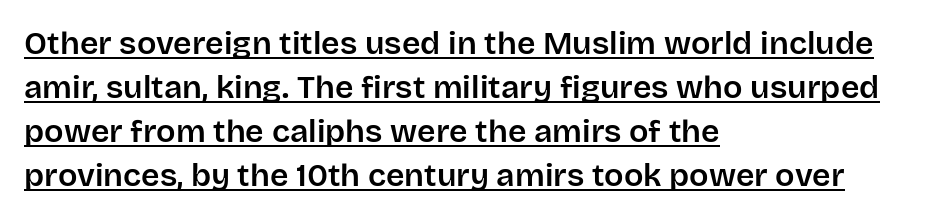
The image shows 32 px sans-serif type, upright; set left-aligned, normal line spacing (1.37x), normal letter spacing, underlined; low stroke contrast and a large x-height.
